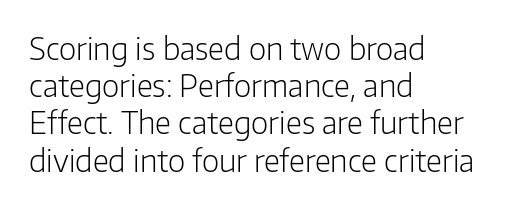
Q: Is the text bold? A: No.
Q: Is the text italic (slanted)? A: No, it is upright.
Q: Is the typeface a serif or a sans-serif typeface? A: Sans-serif.
Q: Is the text underlined? A: No.
Q: How is the paragraph aligned? A: Left-aligned.
Q: Is the spacing between letters normal or unusually wide? A: Normal.
Q: Width (condensed, normal, or wide)? A: Normal.
Q: Stroke contrast? A: Low.
Q: x-height? A: Medium.
Q: Monospaced? A: No.
